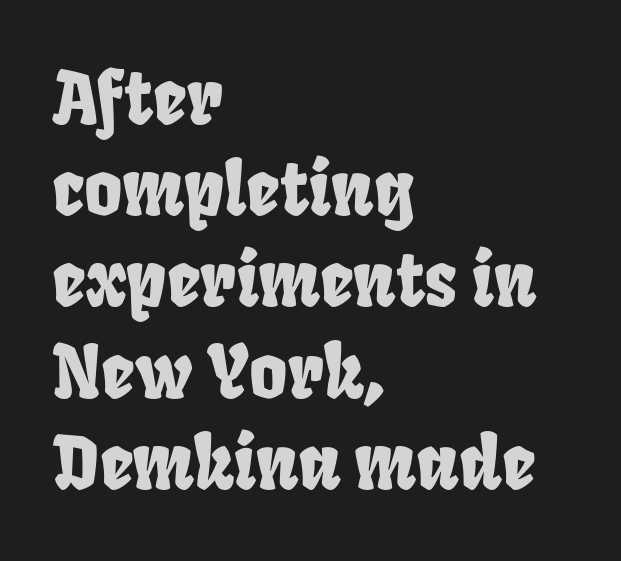
Stroke terminals: plain, sans-serif. The foot of each line stays bare and open. The lines in this sample share a left origin and differ only in where they stop. Here the designer chose a conventional face with non-uniform glyph widths. Tracking value appears to be zero — textbook default spacing.
